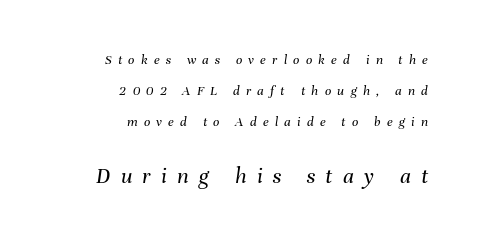
You get the small type first, then a jump to larger type. Alignment: flush right. The lettering tilts uniformly, giving the passage an italic look. Weight: regular or lighter. Words appear elongated and porous because spacing is wide. This sample trades compactness for vertical openness between lines.
